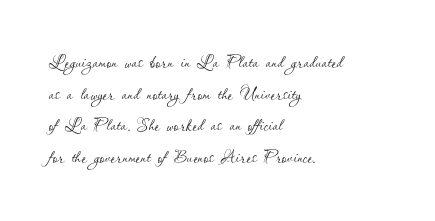
Line spacing here is normal. The text block is weighted toward the left margin, trailing off unevenly rightward. Lines of text with bare space underneath. Nothing unusual about the tracking: characters are spaced as the font intends. A quiet, ordinary-to-light weight characterises the typeface.
